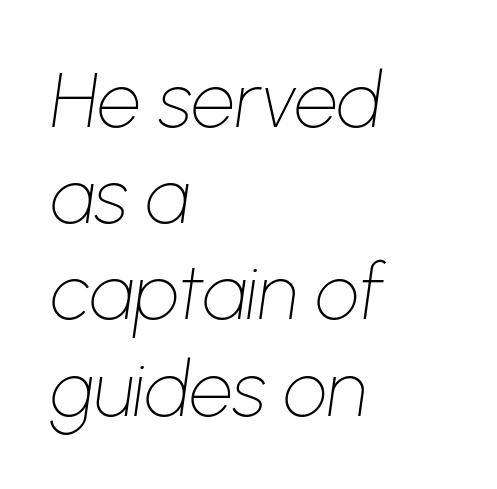
{"italic": "yes", "lean": "right", "slant_degrees": 8, "bold": "no", "weight": "thin", "width": "normal", "stroke_contrast": "low", "x_height": "medium", "monospaced": "no", "underline": "no", "align": "left", "line_spacing": "normal", "line_spacing_ratio": 1.25, "letter_spacing": "normal", "letter_spacing_em": 0.0, "glyph_px": 77}
